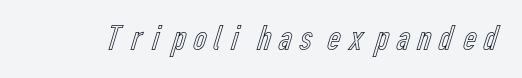
{"width": "condensed", "x_height": "medium", "monospaced": "no", "underline": "no", "glyph_px": 37}
